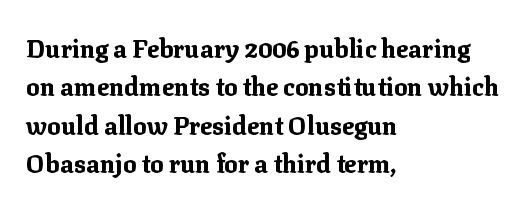
Here the glyphs are tracked normally, forming tight word shapes. Does the weight exceed regular? Yes, all the way to bold. The text block is weighted toward the left margin, trailing off unevenly rightward. Style check: upright. Notice how descenders clear the ascenders below comfortably — that's standard leading. Glance below the letters and you will spot only blank space.
